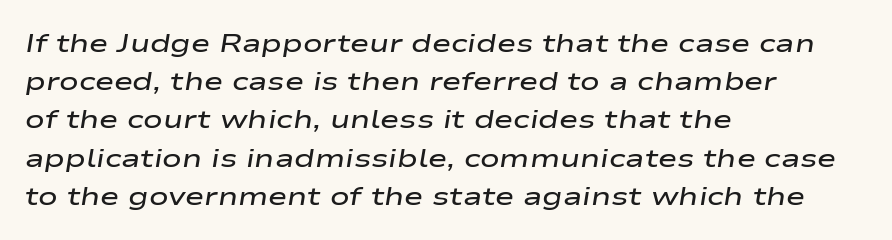
The image shows 26 px text type, italic (leaning right); set left-aligned, normal line spacing (1.47x), normal letter spacing, not underlined.
